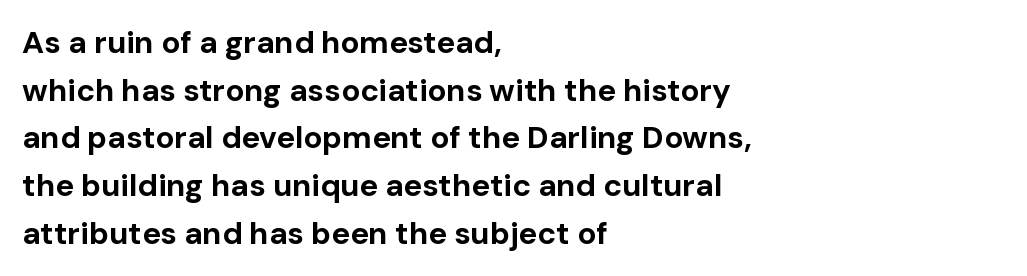
This is the regular roman posture of the typeface. Words float on clear page, feet unadorned. Honestly, the letter spacing is just normal — you wouldn't notice it. The ragged edge is on the right, which tells us the setting is flush left. Students, this is bold: see how much ink each stroke carries. This is sans-serif lettering, the kind often seen on screens and signage.
